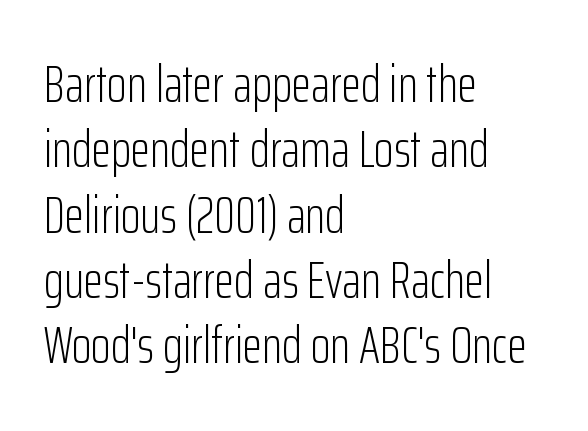
Q: Is the text bold? A: No.
Q: Is the text italic (slanted)? A: No, it is upright.
Q: Is the typeface a serif or a sans-serif typeface? A: Sans-serif.
Q: Is the text underlined? A: No.
Q: How is the paragraph aligned? A: Left-aligned.
Q: Is the spacing between letters normal or unusually wide? A: Normal.
Q: Is the spacing between lines tight, normal or loose? A: Normal.
Q: Width (condensed, normal, or wide)? A: Condensed.
Q: Stroke contrast? A: Low.
Q: x-height? A: Medium.
Q: Monospaced? A: No.
